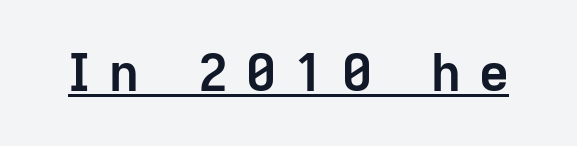
Q: Is the text bold? A: Yes.
Q: Is the text italic (slanted)? A: No, it is upright.
Q: Is the typeface a serif or a sans-serif typeface? A: Sans-serif.
Q: Is the text underlined? A: Yes.
Q: Is the spacing between letters normal or unusually wide? A: Unusually wide.
Q: Width (condensed, normal, or wide)? A: Normal.
Q: Stroke contrast? A: Low.
Q: x-height? A: Medium.
Q: Monospaced? A: No.
